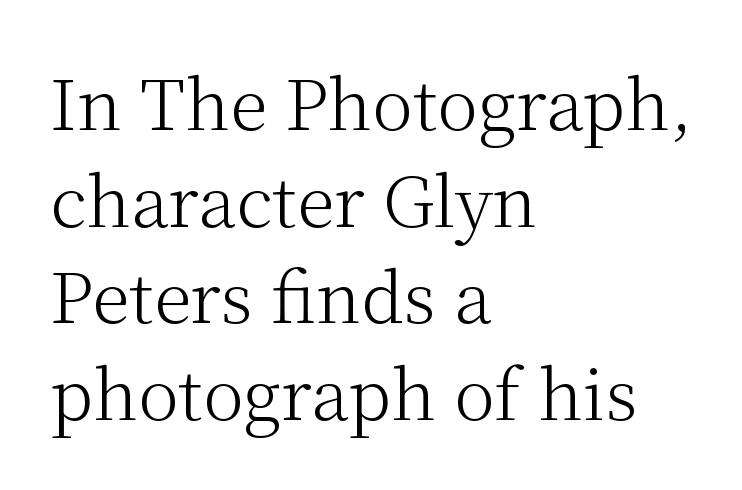
The image shows 69 px light serif type, upright; set left-aligned, normal line spacing (1.4x), normal letter spacing, not underlined; medium stroke contrast and a medium x-height.
